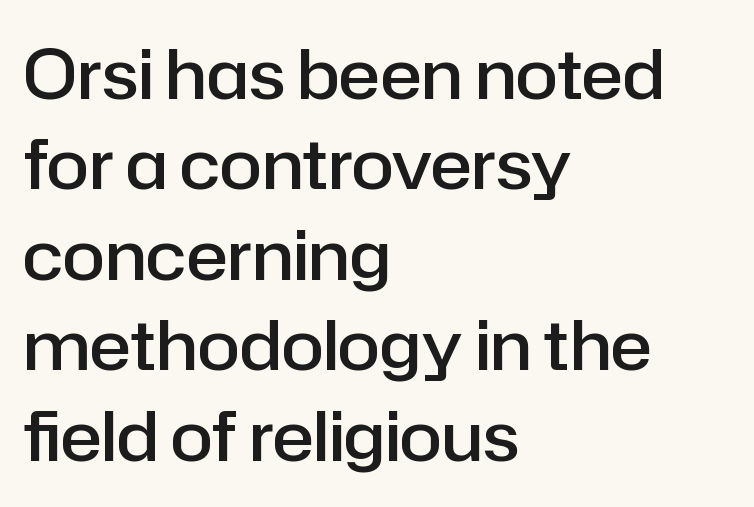
Q: Is the text bold? A: Semi-bold.
Q: Is the text italic (slanted)? A: No, it is upright.
Q: Is the typeface a serif or a sans-serif typeface? A: Sans-serif.
Q: Is the text underlined? A: No.
Q: How is the paragraph aligned? A: Left-aligned.
Q: Is the spacing between letters normal or unusually wide? A: Normal.
Q: Is the spacing between lines tight, normal or loose? A: Normal.
Q: Width (condensed, normal, or wide)? A: Normal.
Q: Stroke contrast? A: Low.
Q: x-height? A: Medium.
Q: Monospaced? A: No.
